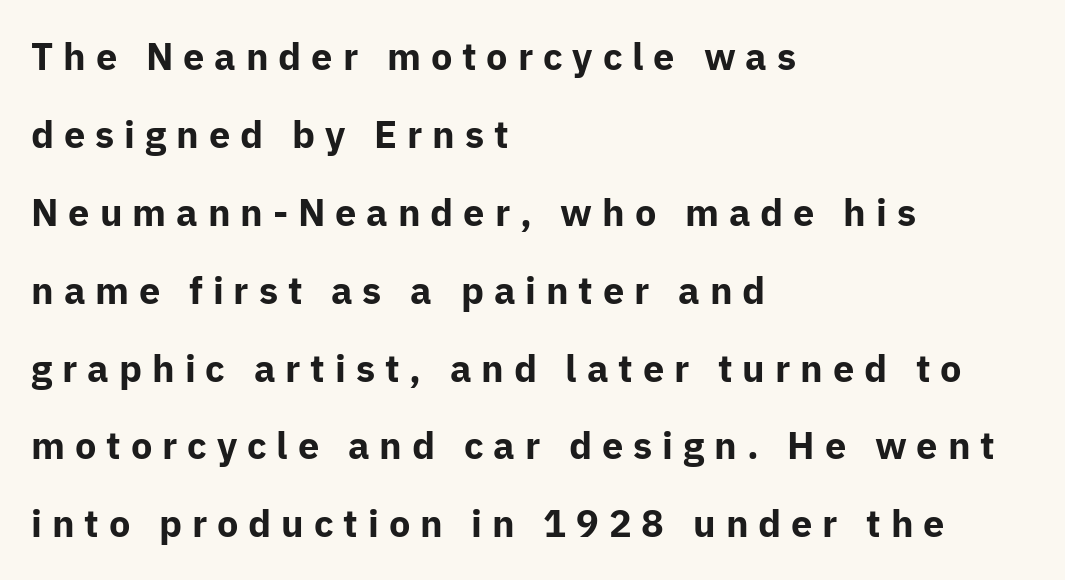
{"serif": "no", "italic": "no", "bold": "yes", "weight": "bold", "width": "normal", "stroke_contrast": "low", "x_height": "medium", "monospaced": "no", "underline": "no", "align": "left", "line_spacing": "loose", "line_spacing_ratio": 2.05, "letter_spacing": "wide", "letter_spacing_em": 0.26, "glyph_px": 38}
